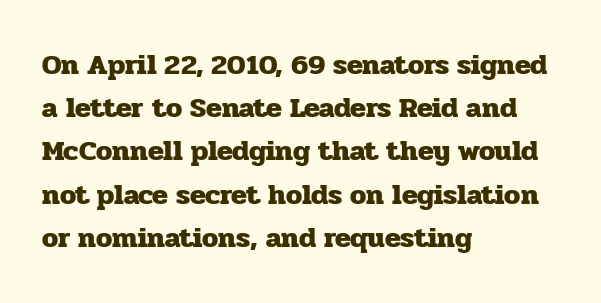
{"serif": "yes", "italic": "no", "bold": "yes", "weight": "heavy", "width": "normal", "stroke_contrast": "low", "x_height": "medium", "monospaced": "no", "underline": "no", "align": "left", "line_spacing": "normal", "line_spacing_ratio": 1.49, "letter_spacing": "normal", "letter_spacing_em": 0.0, "glyph_px": 29}
